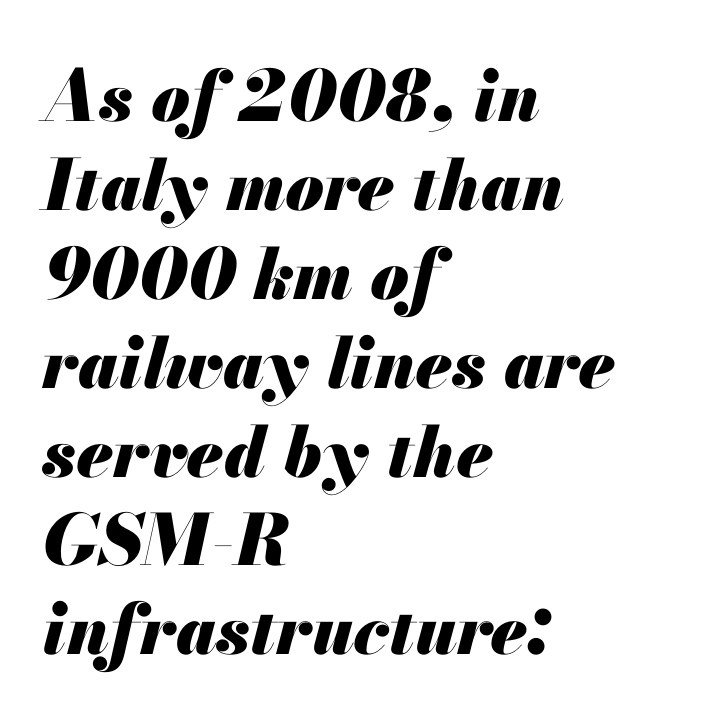
Q: Is the text bold? A: Yes.
Q: Is the text italic (slanted)? A: Yes, it leans right by about 13 degrees.
Q: Is the text underlined? A: No.
Q: How is the paragraph aligned? A: Left-aligned.
Q: Is the spacing between letters normal or unusually wide? A: Normal.
Q: Is the spacing between lines tight, normal or loose? A: Normal.
Q: Width (condensed, normal, or wide)? A: Normal.
Q: Stroke contrast? A: Medium.
Q: x-height? A: Small.
Q: Monospaced? A: No.
